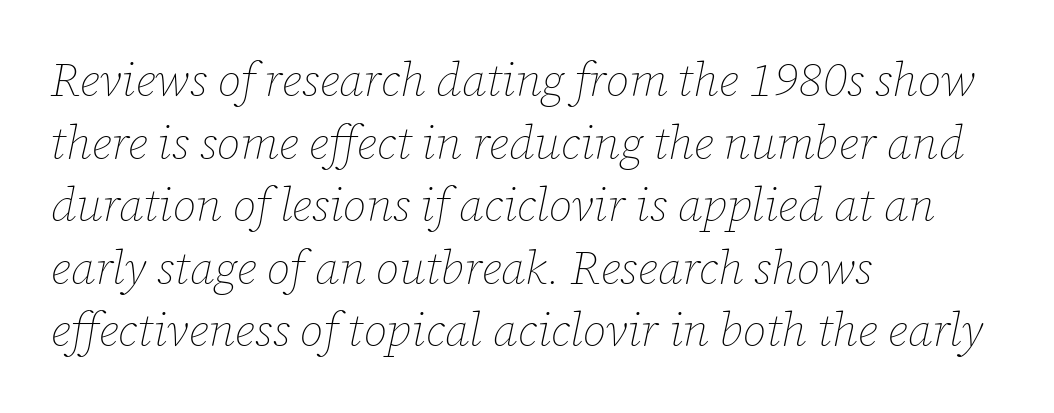
Q: Is the text bold? A: No.
Q: Is the text italic (slanted)? A: Yes, it leans right by about 12 degrees.
Q: Is the text underlined? A: No.
Q: How is the paragraph aligned? A: Left-aligned.
Q: Is the spacing between letters normal or unusually wide? A: Normal.
Q: Is the spacing between lines tight, normal or loose? A: Normal.
Q: Width (condensed, normal, or wide)? A: Normal.
Q: Stroke contrast? A: Low.
Q: x-height? A: Medium.
Q: Monospaced? A: No.
